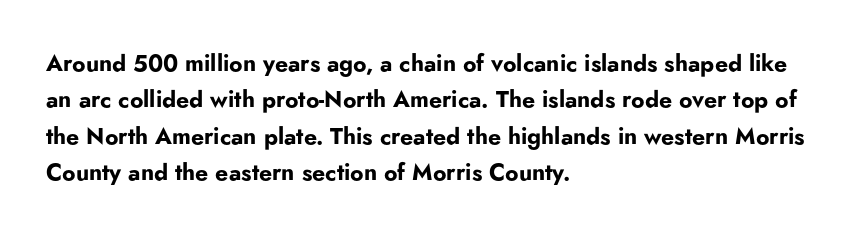
The text block is weighted toward the left margin, trailing off unevenly rightward. These lines carry a lot of weight — the face is fully bold. The letters stand upright; this is a roman face. Each row of text sits above clean, open space. This rendering leaves character spacing at its baseline value.
